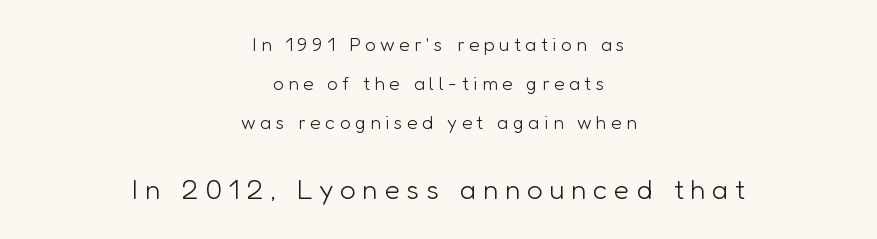
{"serif": "no", "italic": "no", "bold": "no", "weight": "light", "width": "normal", "stroke_contrast": "low", "x_height": "medium", "monospaced": "no", "underline": "no", "align": "center", "line_spacing": "loose", "line_spacing_ratio": 2.05, "letter_spacing": "wide", "letter_spacing_em": 0.24, "larger_block": "second", "size_ratio": 1.47, "glyph_px": 28}
